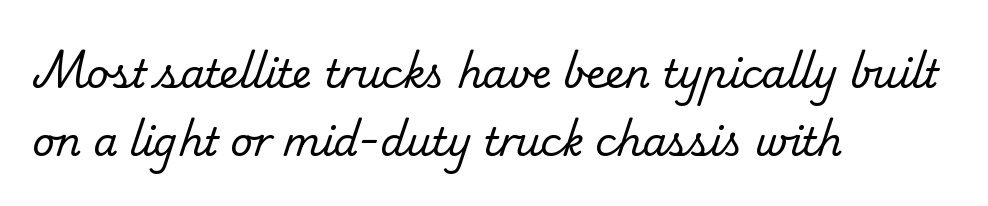
The image shows 39 px regular-weight serif type; set left-aligned, line spacing 1.74x, normal letter spacing, not underlined; low stroke contrast and a small x-height.
